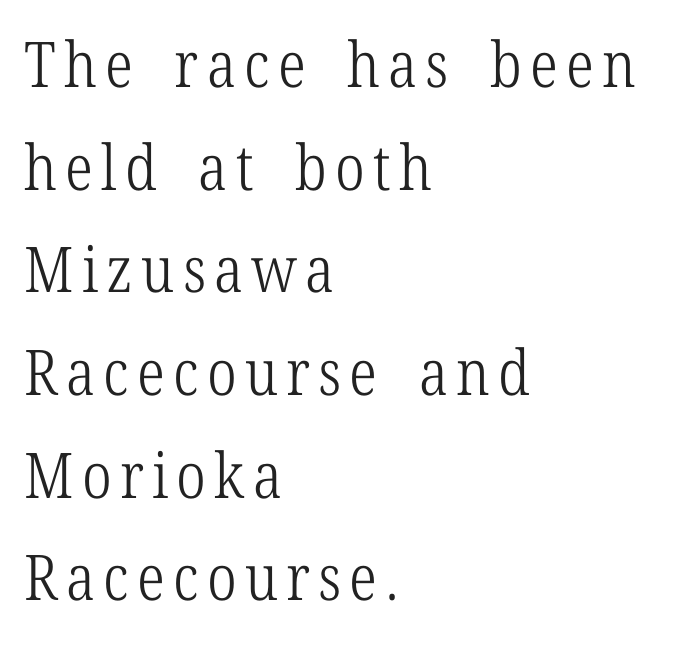
Q: Is the text bold? A: No.
Q: Is the text italic (slanted)? A: No, it is upright.
Q: Is the typeface a serif or a sans-serif typeface? A: Serif.
Q: Is the text underlined? A: No.
Q: How is the paragraph aligned? A: Left-aligned.
Q: Is the spacing between lines tight, normal or loose? A: Normal.
Q: Width (condensed, normal, or wide)? A: Condensed.
Q: Stroke contrast? A: Low.
Q: x-height? A: Medium.
Q: Monospaced? A: No.
